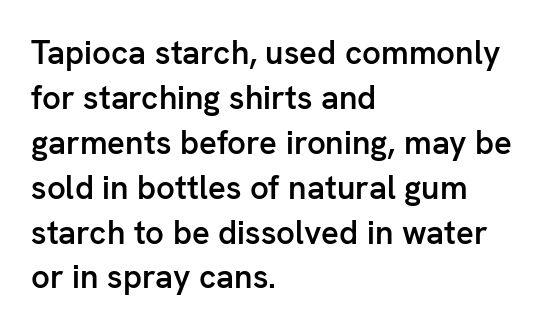
The image shows 33 px semibold sans-serif type, upright; set left-aligned, normal line spacing (1.36x), normal letter spacing, not underlined; low stroke contrast and a medium x-height.
